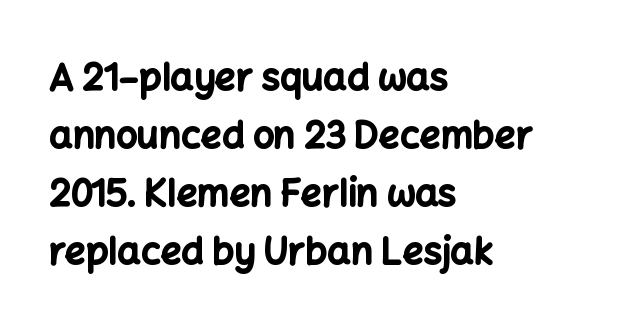
The image shows 37 px bold sans-serif type, upright; set left-aligned, normal line spacing (1.57x), normal letter spacing, not underlined; low stroke contrast and a medium x-height.
